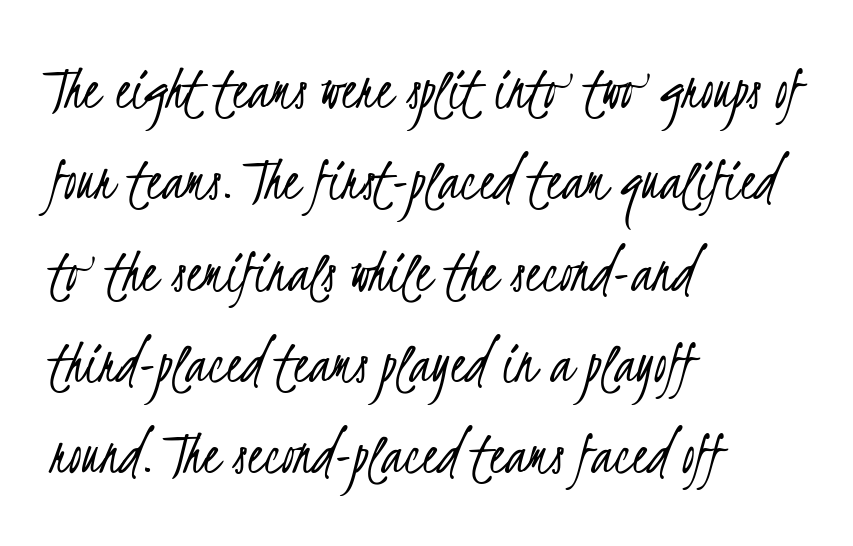
{"serif": "no", "bold": "no", "weight": "light", "width": "condensed", "stroke_contrast": "low", "x_height": "small", "monospaced": "no", "underline": "no", "align": "left", "line_spacing": "normal", "line_spacing_ratio": 1.45, "letter_spacing": "normal", "letter_spacing_em": 0.0, "glyph_px": 63}
